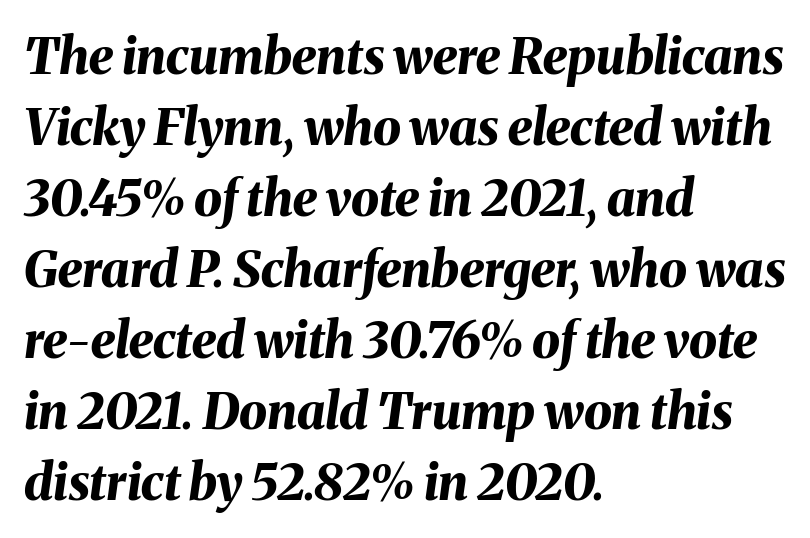
{"italic": "yes", "lean": "right", "slant_degrees": 8, "bold": "yes", "weight": "bold", "width": "normal", "stroke_contrast": "medium", "x_height": "medium", "monospaced": "no", "underline": "no", "align": "left", "line_spacing": "normal", "line_spacing_ratio": 1.42, "letter_spacing": "normal", "letter_spacing_em": 0.0, "glyph_px": 50}
